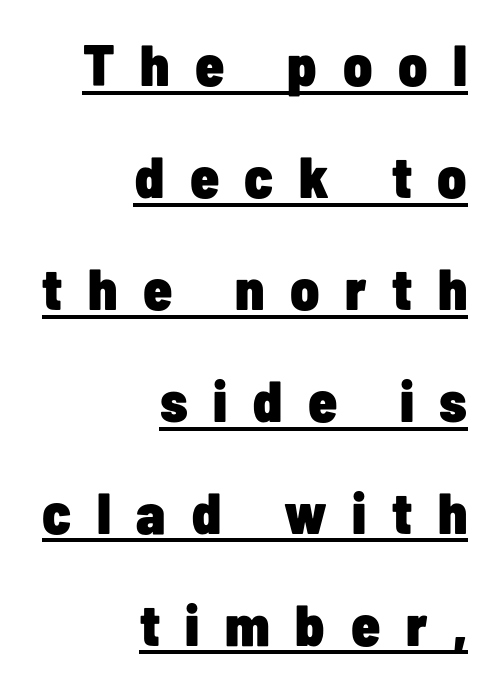
The image shows 58 px heavy, condensed sans-serif type, upright; set right-aligned, loose line spacing (1.93x), unusually wide letter spacing (+0.44 em), underlined; low stroke contrast and a medium x-height.
